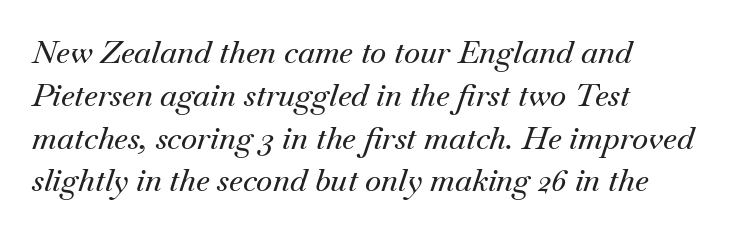
The image shows 31 px serif type, italic (leaning right); set left-aligned, normal line spacing (1.38x), normal letter spacing, not underlined; medium stroke contrast and a small x-height.
